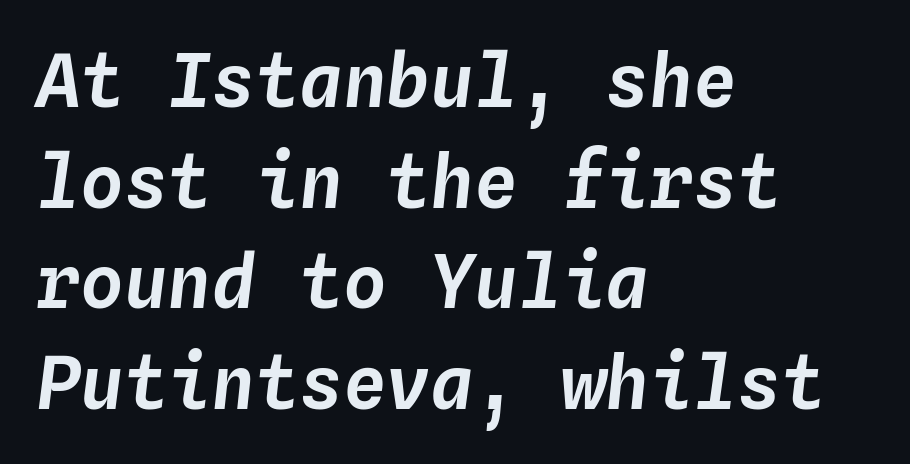
Observe the ordinary spacing: letters are neighbours, not strangers. Is there much room between lines? A standard amount, neither cramped nor airy. The passage shown leans; its letterforms are oblique. Layout note: lines flush left. The face used here is monospaced, like something from a code editor. Type without underlining.
